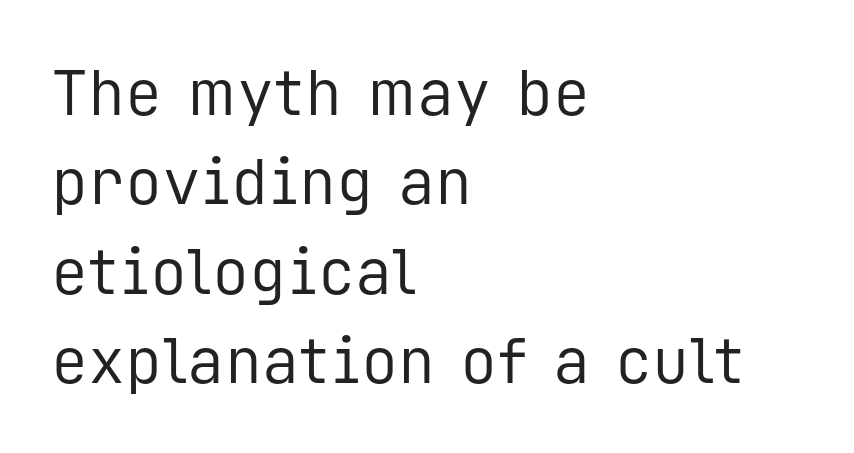
{"serif": "no", "italic": "no", "bold": "no", "weight": "regular", "width": "normal", "stroke_contrast": "low", "x_height": "medium", "monospaced": "yes", "underline": "no", "align": "left", "line_spacing": "normal", "line_spacing_ratio": 1.44, "letter_spacing": "normal", "letter_spacing_em": 0.0, "glyph_px": 62}
